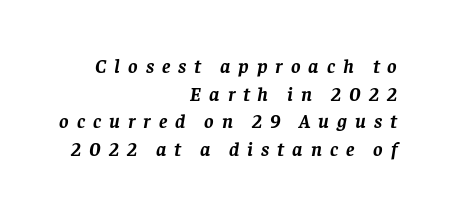
{"italic": "yes", "lean": "right", "slant_degrees": 8, "bold": "yes", "underline": "no", "align": "right", "line_spacing": "normal", "line_spacing_ratio": 1.38, "letter_spacing": "wide", "letter_spacing_em": 0.4, "glyph_px": 20}
